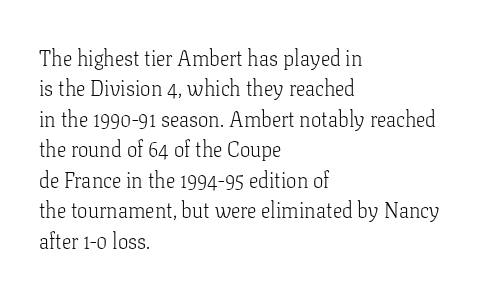
The image shows 21 px text type, upright; set left-aligned, normal line spacing (1.45x), normal letter spacing, not underlined.
